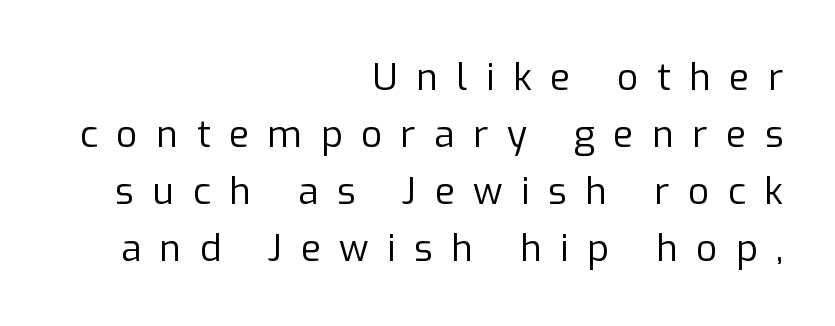
The image shows 37 px regular-weight sans-serif type, upright; set right-aligned, normal line spacing (1.54x), unusually wide letter spacing (+0.5 em), not underlined; low stroke contrast and a medium x-height.
